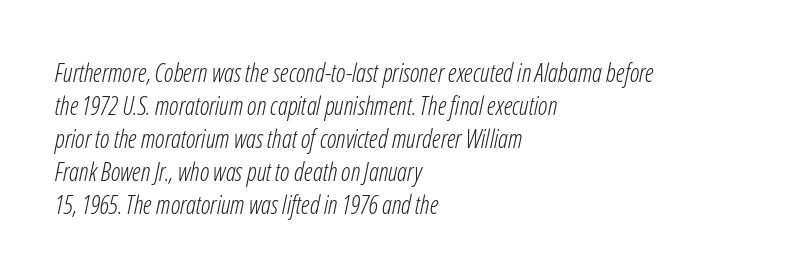
Q: Is the text bold? A: No.
Q: Is the text italic (slanted)? A: Yes, it leans right by about 12 degrees.
Q: Is the text underlined? A: No.
Q: How is the paragraph aligned? A: Left-aligned.
Q: Is the spacing between letters normal or unusually wide? A: Normal.
Q: Is the spacing between lines tight, normal or loose? A: Normal.
